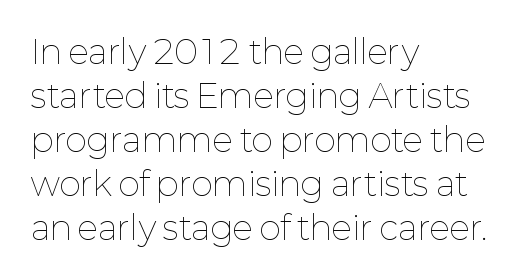
The image shows 33 px thin type, upright; set left-aligned, normal line spacing (1.33x), normal letter spacing, not underlined; low stroke contrast and a medium x-height.
